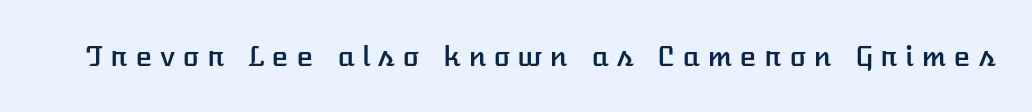
Q: Is the text italic (slanted)? A: No, it is upright.
Q: Is the text underlined? A: No.
Q: Is the spacing between letters normal or unusually wide? A: Unusually wide.
Q: Width (condensed, normal, or wide)? A: Normal.
Q: Stroke contrast? A: Low.
Q: x-height? A: Medium.
Q: Monospaced? A: No.
